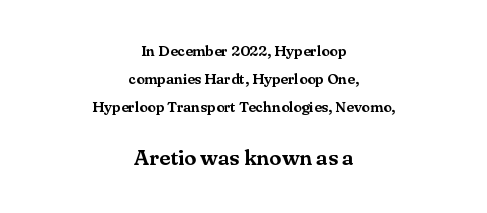
The words here are not underlined. Each word holds together tightly as a unit, with standard inter-letter gaps. These lines were composed using upright roman letters. The whitespace from short lines is split evenly between both sides.
